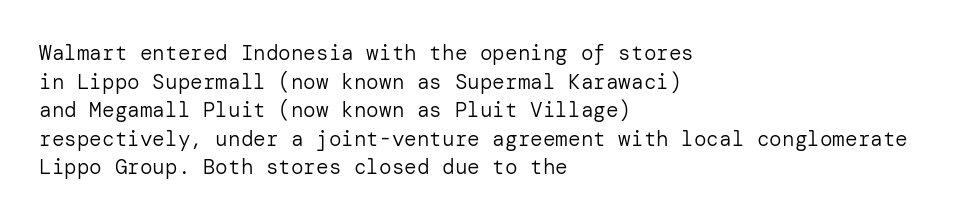
Q: Is the text bold? A: No.
Q: Is the text italic (slanted)? A: No, it is upright.
Q: Is the text underlined? A: No.
Q: How is the paragraph aligned? A: Left-aligned.
Q: Is the spacing between letters normal or unusually wide? A: Normal.
Q: Is the spacing between lines tight, normal or loose? A: Normal.
